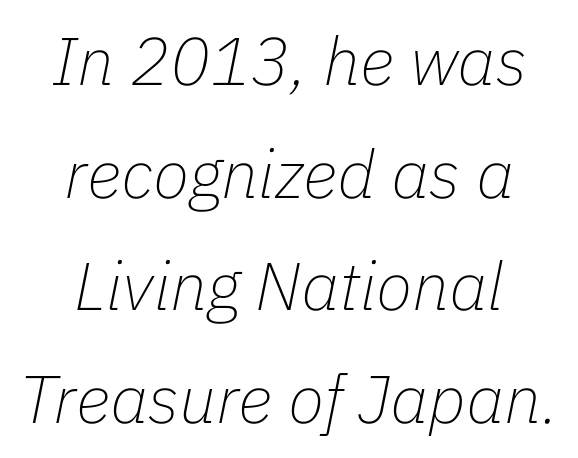
The image shows 67 px thin type, italic (leaning right); set centered, normal line spacing (1.68x), normal letter spacing, not underlined; low stroke contrast and a medium x-height.
